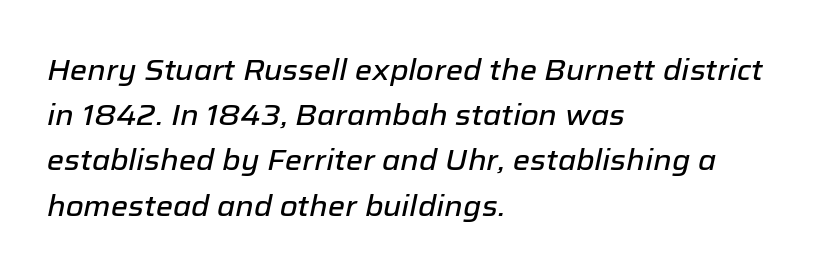
Q: Is the text italic (slanted)? A: Yes, it leans right by about 12 degrees.
Q: Is the text underlined? A: No.
Q: How is the paragraph aligned? A: Left-aligned.
Q: Is the spacing between letters normal or unusually wide? A: Normal.
Q: Is the spacing between lines tight, normal or loose? A: Normal.
Q: Width (condensed, normal, or wide)? A: Normal.
Q: Stroke contrast? A: Low.
Q: x-height? A: Medium.
Q: Monospaced? A: No.
